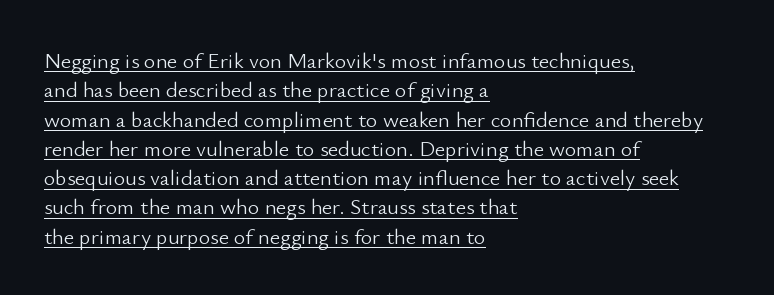
The image shows 22 px text type, upright; set left-aligned, normal line spacing (1.33x), normal letter spacing, underlined.
